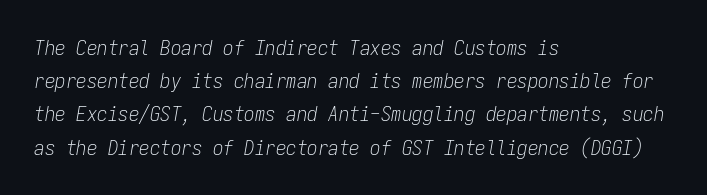
Q: Is the text bold? A: No.
Q: Is the text italic (slanted)? A: Yes, it leans right by about 9 degrees.
Q: Is the text underlined? A: No.
Q: How is the paragraph aligned? A: Left-aligned.
Q: Is the spacing between letters normal or unusually wide? A: Normal.
Q: Is the spacing between lines tight, normal or loose? A: Normal.
